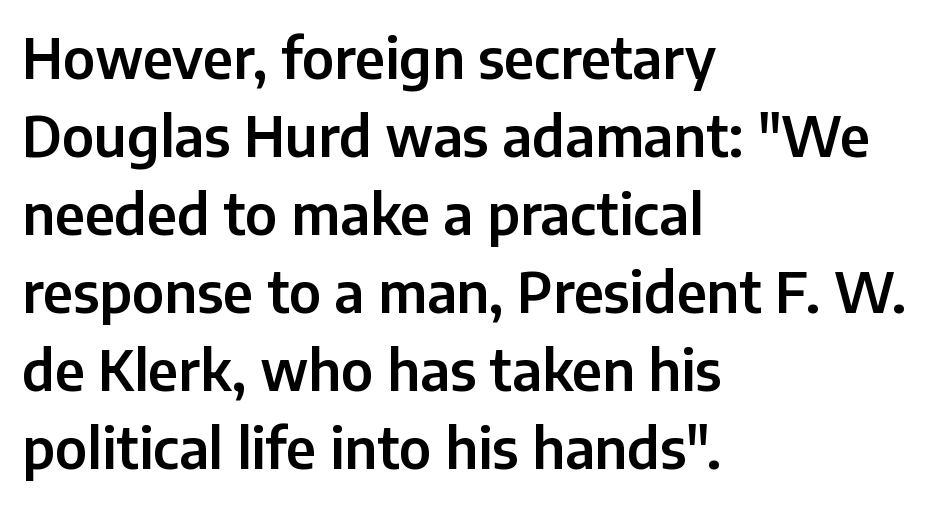
The face used here is a sans, in the tradition of grotesques and geometrics. A typesetter would call this proportional, since set widths differ per character. It's the straight-up-and-down kind of type. Anything drawn beneath the words? Only blank space.
